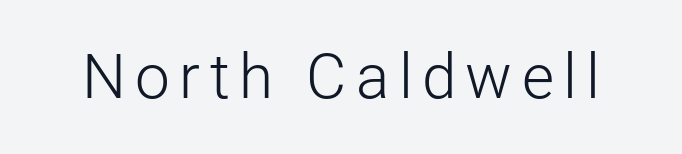
The image shows 62 px light sans-serif type, upright; set not underlined; low stroke contrast and a medium x-height.
